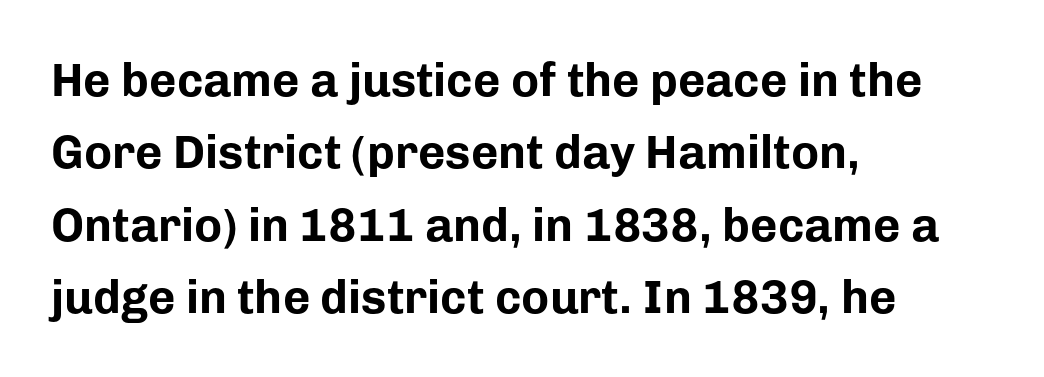
Every character sits straight up, as roman type does. Students, observe: this is what conventionally led text looks like. The type is set solid horizontally, with unmodified tracking. Is the block centered? No — it sits flush against the left margin. Check where the strokes stop: nothing finishes them off — pure sans. In terms of weight, the rendering is a true, heavy bold.
